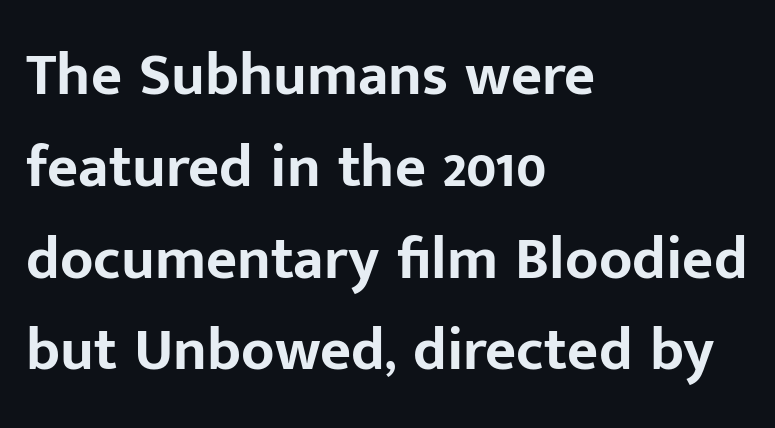
{"serif": "no", "italic": "no", "bold": "yes", "weight": "bold", "width": "normal", "stroke_contrast": "low", "x_height": "medium", "monospaced": "no", "underline": "no", "align": "left", "line_spacing": "normal", "line_spacing_ratio": 1.53, "letter_spacing": "normal", "letter_spacing_em": 0.0, "glyph_px": 60}
